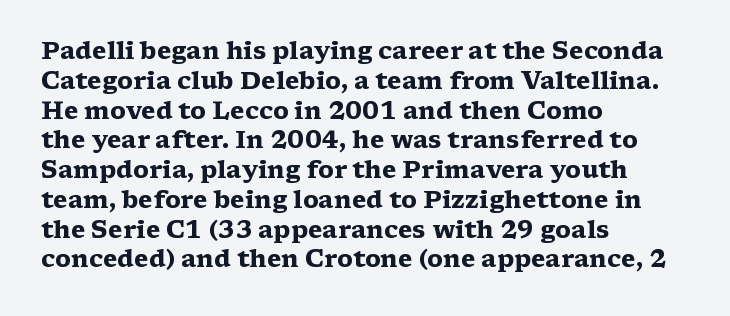
Every character sits straight up, as roman type does. This rendering uses left alignment, leaving the right contour irregular. Letters rest on an invisible, unmarked baseline. The passage shown has conventional tracking throughout. Pretty heavy lettering here — definitely bold.
